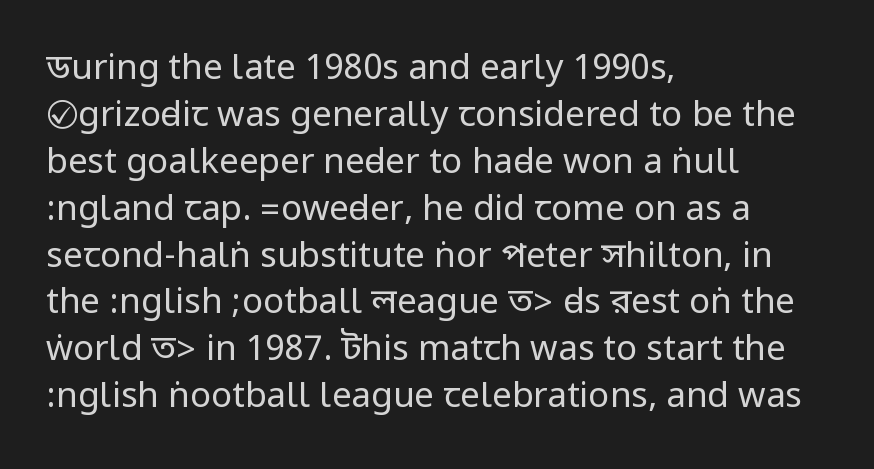
Only glyphs here, with clear space below each row. Heaviness? Minimal to ordinary, like unemphasized prose. The rendering anchors every line to the left-hand side. The characters display no serif detailing; their extremities are plain. Vertical spacing — default. Between one letter and the next there's only the usual sliver of space.
